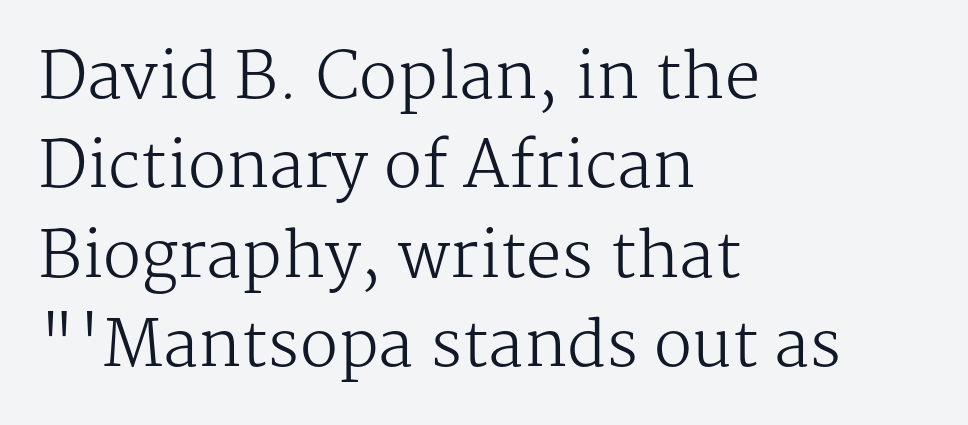
{"serif": "yes", "italic": "no", "bold": "no", "weight": "regular", "width": "normal", "stroke_contrast": "medium", "x_height": "medium", "monospaced": "no", "underline": "no", "align": "left", "line_spacing": "normal", "line_spacing_ratio": 1.42, "letter_spacing": "normal", "letter_spacing_em": 0.0, "glyph_px": 63}
